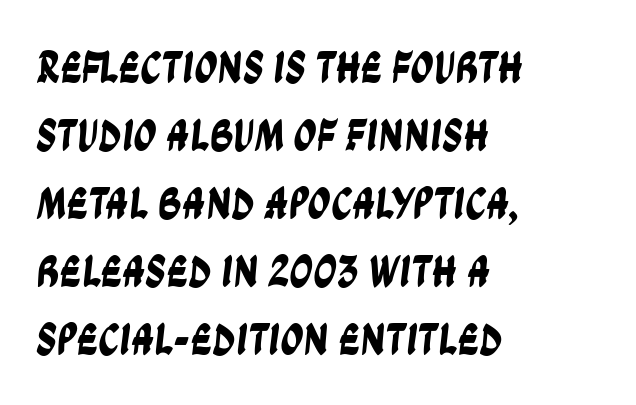
Q: Is the typeface a serif or a sans-serif typeface? A: Sans-serif.
Q: Is the text underlined? A: No.
Q: How is the paragraph aligned? A: Left-aligned.
Q: Is the spacing between letters normal or unusually wide? A: Normal.
Q: Is the spacing between lines tight, normal or loose? A: Normal.
Q: Width (condensed, normal, or wide)? A: Condensed.
Q: Stroke contrast? A: Low.
Q: x-height? A: Large.
Q: Monospaced? A: No.
